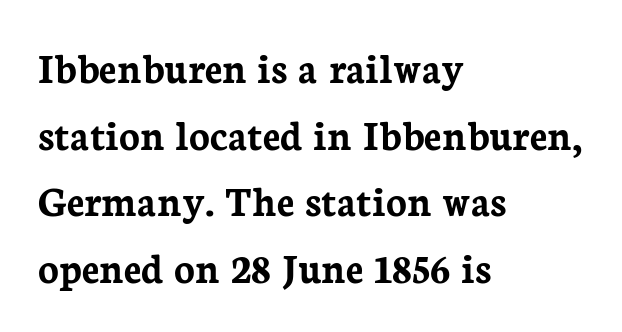
{"serif": "yes", "italic": "no", "bold": "yes", "weight": "semibold", "width": "normal", "stroke_contrast": "low", "x_height": "medium", "monospaced": "no", "underline": "no", "align": "left", "line_spacing": "normal", "line_spacing_ratio": 1.55, "letter_spacing": "normal", "letter_spacing_em": 0.0, "glyph_px": 43}
